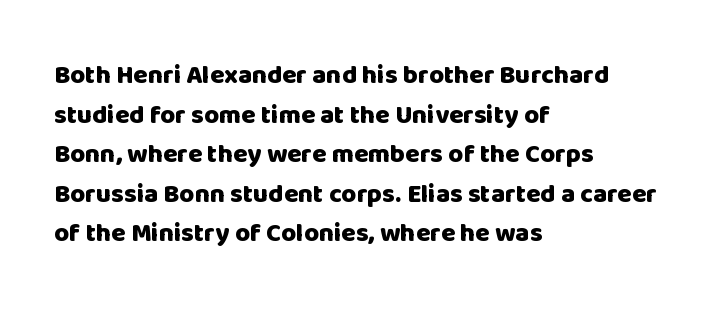
{"italic": "no", "bold": "yes", "underline": "no", "align": "left", "line_spacing": "normal", "line_spacing_ratio": 1.52, "letter_spacing": "normal", "letter_spacing_em": 0.0, "glyph_px": 26}
